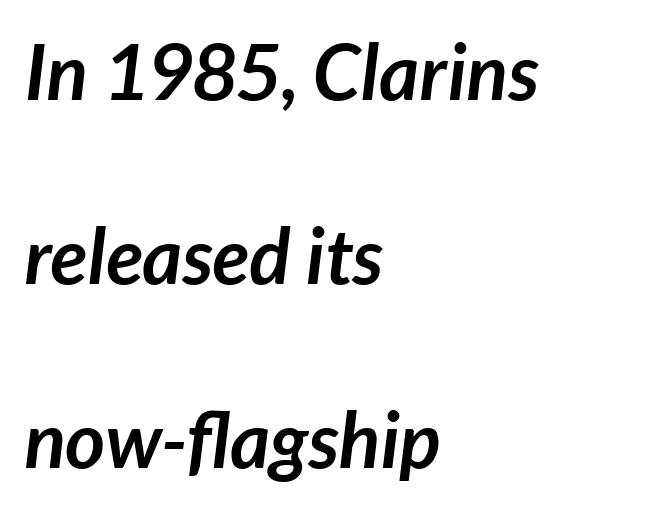
{"italic": "yes", "lean": "right", "slant_degrees": 7, "bold": "yes", "weight": "semibold", "width": "normal", "stroke_contrast": "low", "x_height": "medium", "monospaced": "no", "underline": "no", "align": "left", "line_spacing": "loose", "line_spacing_ratio": 2.39, "letter_spacing": "normal", "letter_spacing_em": 0.0, "glyph_px": 77}
